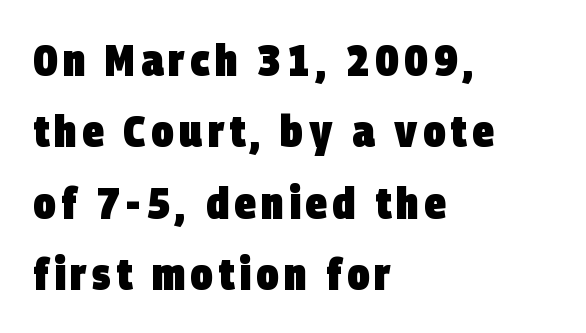
{"serif": "no", "bold": "yes", "weight": "heavy", "width": "condensed", "stroke_contrast": "low", "x_height": "large", "monospaced": "no", "underline": "no", "align": "left", "line_spacing": "normal", "line_spacing_ratio": 1.62, "glyph_px": 44}
